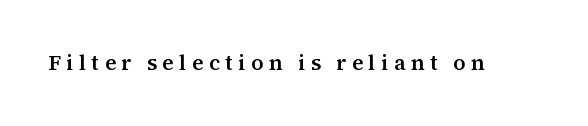
{"italic": "no", "underline": "no", "letter_spacing": "wide", "letter_spacing_em": 0.26, "glyph_px": 21}
